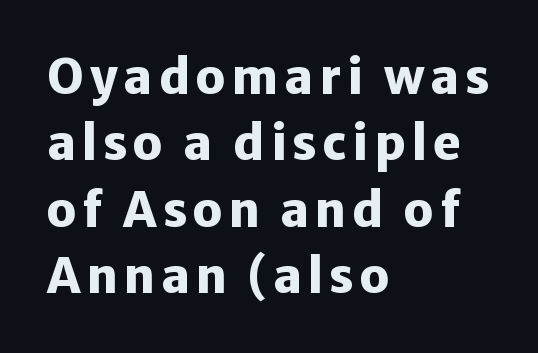
The image shows 47 px heavy sans-serif type, upright; set left-aligned, normal line spacing (1.41x), not underlined; low stroke contrast and a medium x-height.
